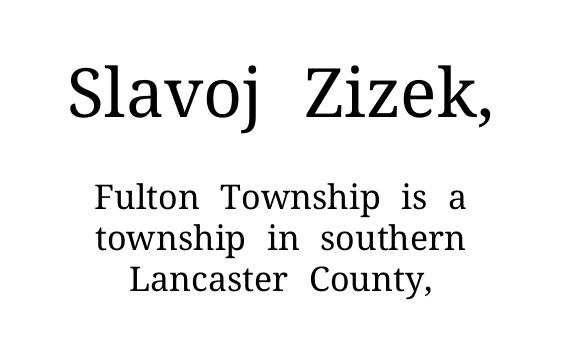
Note the varied advance widths — an 'i' is clearly narrower than an 'm'. These two chunks differ in scale, with the top chunk taking the larger measure. Underline: absent. In terms of letterform style, serifs are clearly present. Notice how the stems are strictly vertical — no italics here.
